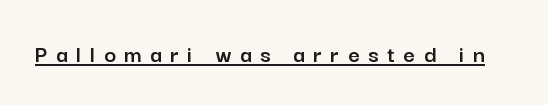
Q: Is the text italic (slanted)? A: No, it is upright.
Q: Is the text underlined? A: Yes.
Q: Is the spacing between letters normal or unusually wide? A: Unusually wide.
